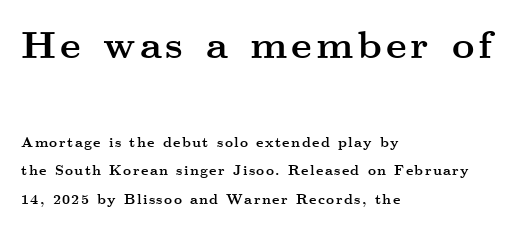
{"serif": "yes", "italic": "no", "bold": "yes", "weight": "semibold", "width": "wide", "stroke_contrast": "medium", "x_height": "small", "monospaced": "no", "underline": "no", "align": "left", "line_spacing": "loose", "line_spacing_ratio": 2.06, "larger_block": "first", "size_ratio": 2.79, "glyph_px": 39}
